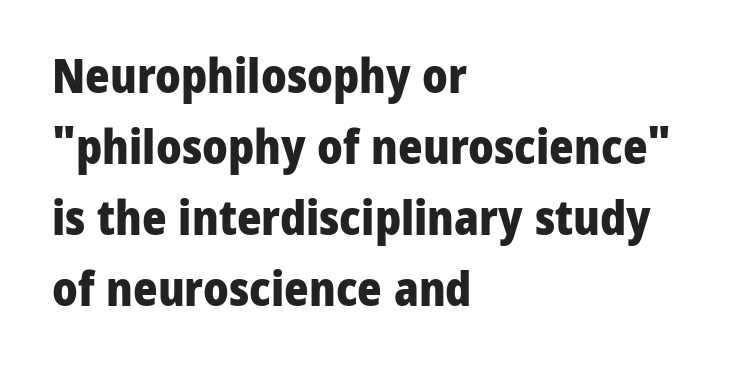
The image shows 47 px heavy sans-serif type, upright; set left-aligned, normal line spacing (1.51x), normal letter spacing, not underlined; low stroke contrast and a medium x-height.
